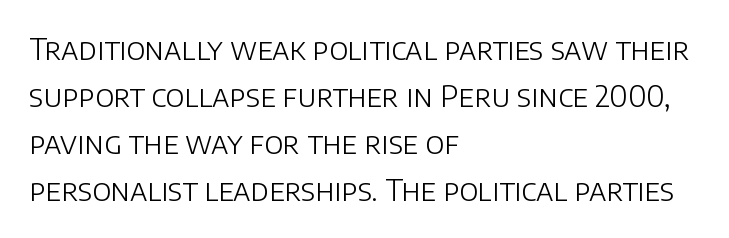
Line starts are locked; line ends wander. Stroke thickness stays within the range of a standard reading face or lighter. The words here are not underlined. In terms of letterform style, serifs are entirely absent. Does the leading feel generous? No, just average.
